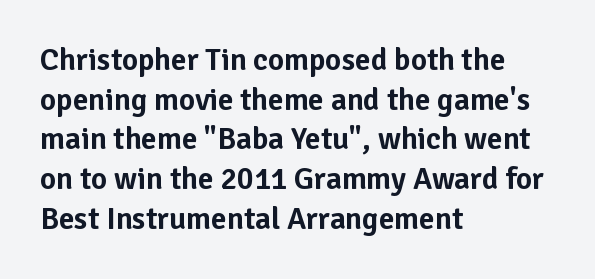
Q: Is the text italic (slanted)? A: No, it is upright.
Q: Is the typeface a serif or a sans-serif typeface? A: Sans-serif.
Q: Is the text underlined? A: No.
Q: How is the paragraph aligned? A: Left-aligned.
Q: Is the spacing between letters normal or unusually wide? A: Normal.
Q: Is the spacing between lines tight, normal or loose? A: Normal.
Q: Width (condensed, normal, or wide)? A: Normal.
Q: Stroke contrast? A: Low.
Q: x-height? A: Medium.
Q: Monospaced? A: No.
